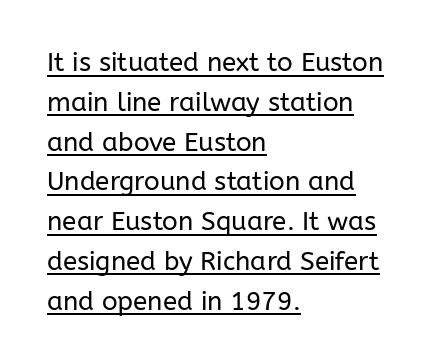
Q: Is the text bold? A: No.
Q: Is the text italic (slanted)? A: No, it is upright.
Q: Is the text underlined? A: Yes.
Q: How is the paragraph aligned? A: Left-aligned.
Q: Is the spacing between letters normal or unusually wide? A: Normal.
Q: Is the spacing between lines tight, normal or loose? A: Normal.
